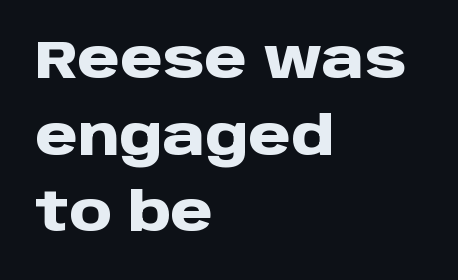
The image shows 54 px heavy sans-serif type, upright; set left-aligned, normal line spacing (1.42x), normal letter spacing, not underlined; low stroke contrast and a large x-height.
